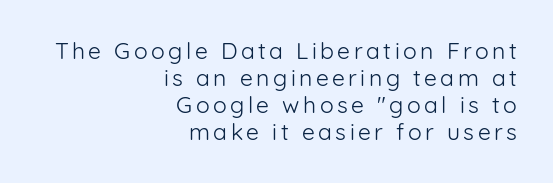
{"italic": "no", "bold": "no", "underline": "no", "align": "right", "line_spacing_ratio": 1.18, "glyph_px": 23}
